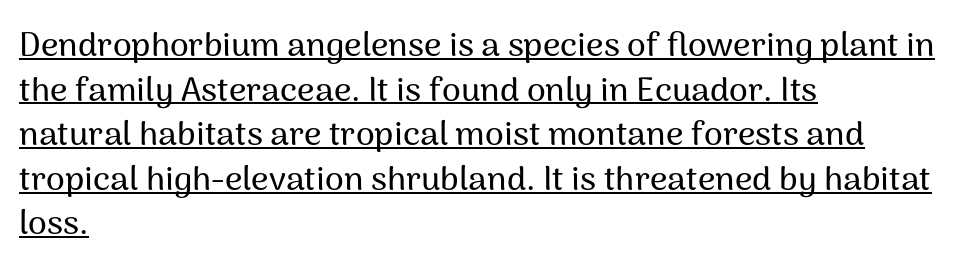
{"serif": "no", "italic": "no", "width": "normal", "stroke_contrast": "medium", "x_height": "medium", "monospaced": "no", "underline": "yes", "align": "left", "line_spacing": "normal", "line_spacing_ratio": 1.31, "letter_spacing": "normal", "letter_spacing_em": 0.0, "glyph_px": 34}
